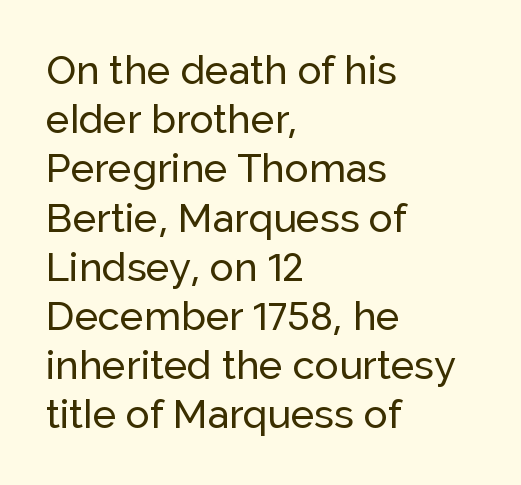
Q: Is the text italic (slanted)? A: No, it is upright.
Q: Is the typeface a serif or a sans-serif typeface? A: Sans-serif.
Q: Is the text underlined? A: No.
Q: How is the paragraph aligned? A: Left-aligned.
Q: Is the spacing between letters normal or unusually wide? A: Normal.
Q: Width (condensed, normal, or wide)? A: Normal.
Q: Stroke contrast? A: Low.
Q: x-height? A: Medium.
Q: Monospaced? A: No.
